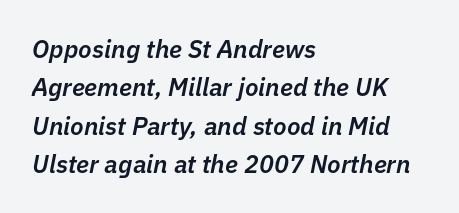
These lines are set flush left with a ragged right edge. On the weight axis this lands at semibold, roughly 600. Standard letterfit; no display-style spreading of the glyphs. The specimen reads as italic at a glance. How would I describe the line gaps? Plain and ordinary.
